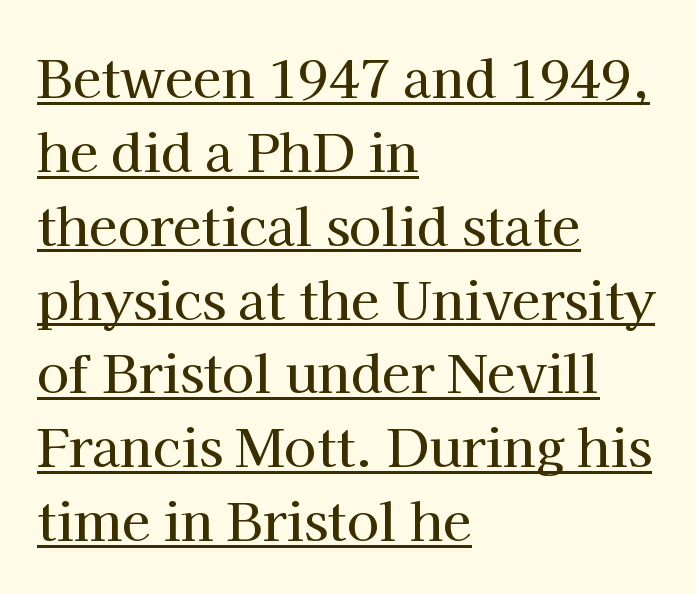
{"serif": "yes", "italic": "no", "width": "normal", "stroke_contrast": "high", "x_height": "medium", "monospaced": "no", "underline": "yes", "align": "left", "line_spacing": "normal", "line_spacing_ratio": 1.42, "letter_spacing": "normal", "letter_spacing_em": 0.0, "glyph_px": 52}
